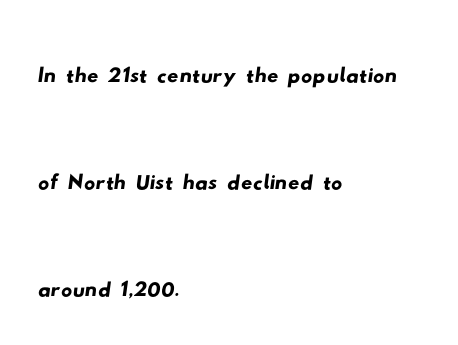
The foot of each line stays bare and open. Vertical spacing — loose. Does extra space separate the letters? No, they use regular spacing. The characters display no serif detailing; their extremities are plain.
